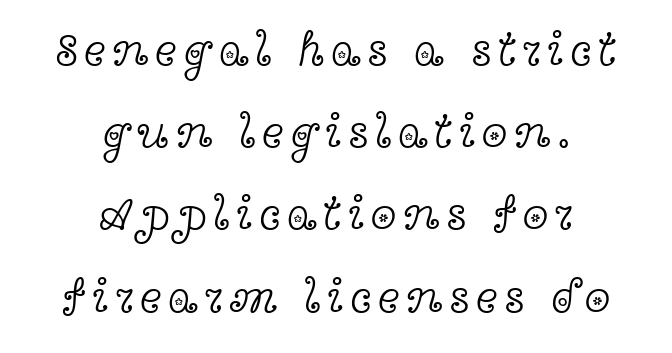
The image shows 47 px light, wide serif type; set centered, line spacing 1.75x, not underlined; a medium x-height.
